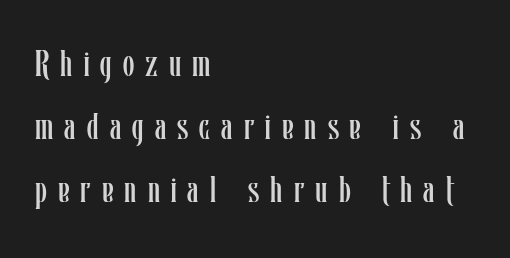
Q: Is the text bold? A: No.
Q: Is the text italic (slanted)? A: No, it is upright.
Q: Is the text underlined? A: No.
Q: How is the paragraph aligned? A: Left-aligned.
Q: Is the spacing between letters normal or unusually wide? A: Unusually wide.
Q: Is the spacing between lines tight, normal or loose? A: Normal.
Q: Width (condensed, normal, or wide)? A: Condensed.
Q: Stroke contrast? A: Low.
Q: x-height? A: Medium.
Q: Monospaced? A: No.
